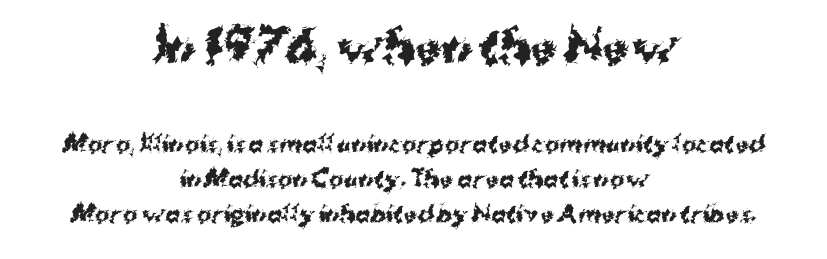
{"serif": "no", "bold": "yes", "weight": "bold", "width": "normal", "stroke_contrast": "medium", "x_height": "medium", "monospaced": "no", "underline": "no", "align": "center", "line_spacing": "normal", "line_spacing_ratio": 1.59, "letter_spacing": "normal", "letter_spacing_em": 0.0, "larger_block": "first", "size_ratio": 2.0, "glyph_px": 44}
